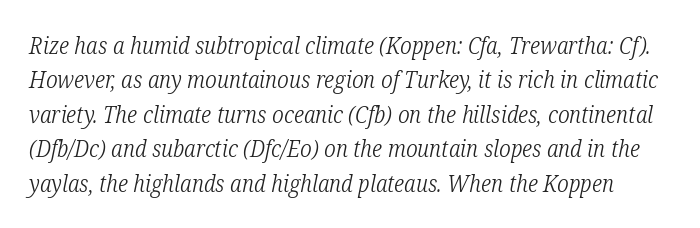
Here the glyphs are tracked normally, forming tight word shapes. The characters are drawn with everyday or finer stroke widths. The face used here has a pronounced slope to its letters. Just letters on the line, the space beneath them empty. The lines sit at an ordinary, default distance from one another.
